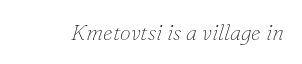
The characters are drawn with everyday or finer stroke widths. You could call the tracking neutral — neither tight nor loose. Descender tails drop into unmarked territory. The axis of the letterforms is tilted away from vertical.
